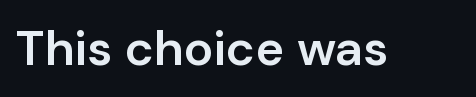
The image shows 49 px semibold sans-serif type, upright; set normal letter spacing, not underlined; low stroke contrast and a medium x-height.
